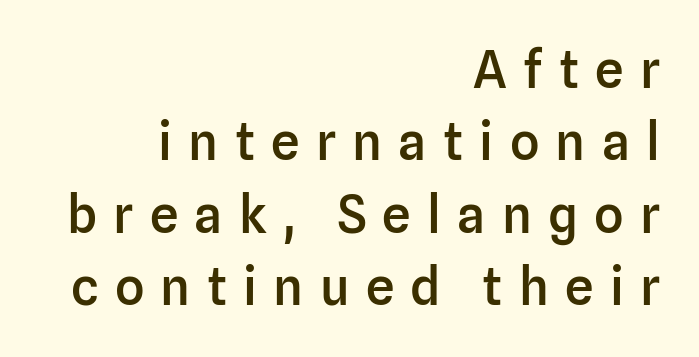
{"serif": "no", "italic": "no", "bold": "semi", "weight": "semibold", "width": "normal", "stroke_contrast": "low", "x_height": "medium", "monospaced": "no", "underline": "no", "align": "right", "line_spacing": "normal", "line_spacing_ratio": 1.42, "letter_spacing": "wide", "letter_spacing_em": 0.32, "glyph_px": 51}
